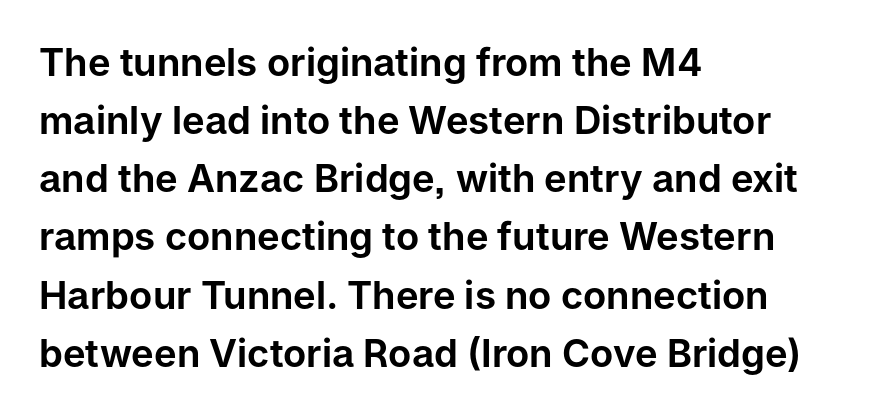
{"serif": "no", "italic": "no", "width": "normal", "stroke_contrast": "low", "x_height": "medium", "monospaced": "no", "underline": "no", "align": "left", "line_spacing": "normal", "line_spacing_ratio": 1.53, "letter_spacing": "normal", "letter_spacing_em": 0.0, "glyph_px": 38}
